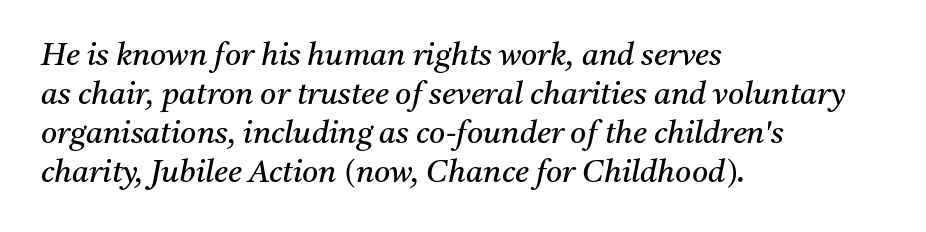
{"serif": "yes", "italic": "yes", "lean": "right", "slant_degrees": 11, "bold": "no", "weight": "regular", "width": "normal", "stroke_contrast": "medium", "x_height": "medium", "monospaced": "no", "underline": "no", "align": "left", "line_spacing": "normal", "line_spacing_ratio": 1.26, "letter_spacing": "normal", "letter_spacing_em": 0.0, "glyph_px": 31}
